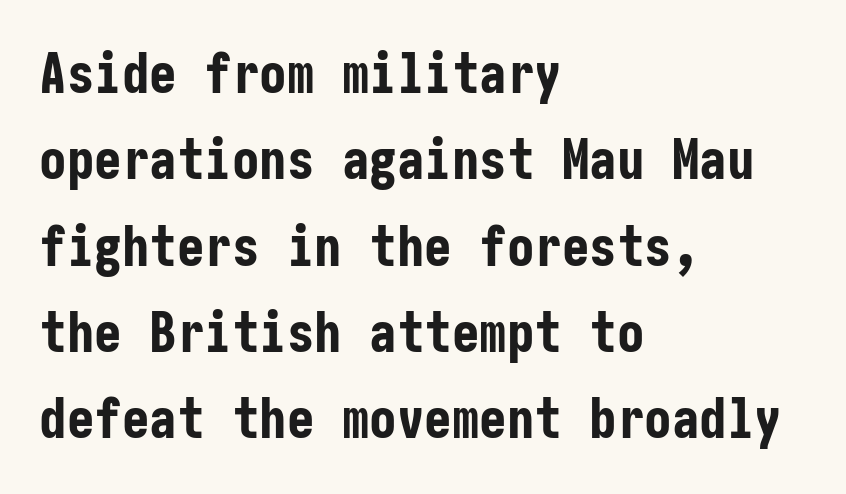
Q: Is the text bold? A: Yes.
Q: Is the text italic (slanted)? A: No, it is upright.
Q: Is the typeface a serif or a sans-serif typeface? A: Sans-serif.
Q: Is the text underlined? A: No.
Q: How is the paragraph aligned? A: Left-aligned.
Q: Is the spacing between letters normal or unusually wide? A: Normal.
Q: Is the spacing between lines tight, normal or loose? A: Normal.
Q: Width (condensed, normal, or wide)? A: Condensed.
Q: Stroke contrast? A: Low.
Q: x-height? A: Medium.
